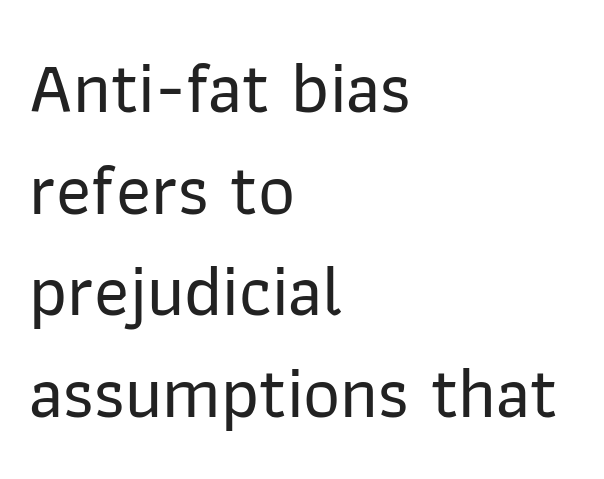
Q: Is the text italic (slanted)? A: No, it is upright.
Q: Is the typeface a serif or a sans-serif typeface? A: Sans-serif.
Q: Is the text underlined? A: No.
Q: How is the paragraph aligned? A: Left-aligned.
Q: Is the spacing between letters normal or unusually wide? A: Normal.
Q: Is the spacing between lines tight, normal or loose? A: Normal.
Q: Width (condensed, normal, or wide)? A: Normal.
Q: Stroke contrast? A: Low.
Q: x-height? A: Medium.
Q: Monospaced? A: No.
